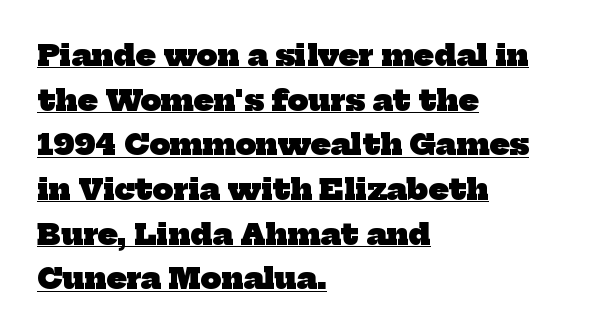
The image shows 29 px heavy serif type; set left-aligned, normal line spacing (1.54x), normal letter spacing, underlined; low stroke contrast and a medium x-height.
